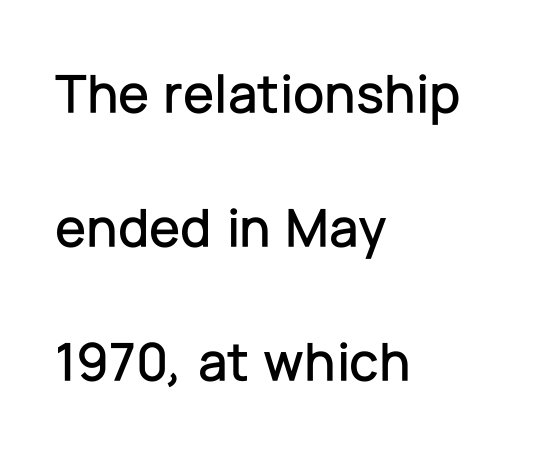
Q: Is the text italic (slanted)? A: No, it is upright.
Q: Is the typeface a serif or a sans-serif typeface? A: Sans-serif.
Q: Is the text underlined? A: No.
Q: How is the paragraph aligned? A: Left-aligned.
Q: Is the spacing between letters normal or unusually wide? A: Normal.
Q: Is the spacing between lines tight, normal or loose? A: Loose.
Q: Width (condensed, normal, or wide)? A: Normal.
Q: Stroke contrast? A: Low.
Q: x-height? A: Medium.
Q: Monospaced? A: No.
